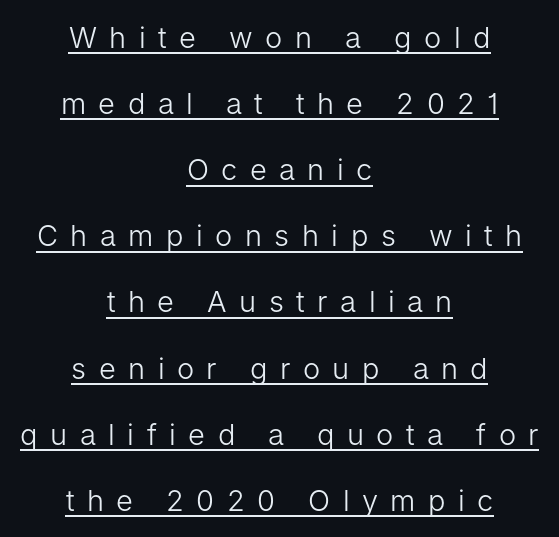
Is the letter spacing exaggerated? Yes — the characters are pushed far apart. The lines are quadded center. Caption: lettering with a line underneath. In terms of posture, this sample is upright. This is not heavy type; no bold has been used. This sample has the flowing, uneven cadence of proportional lettering.
